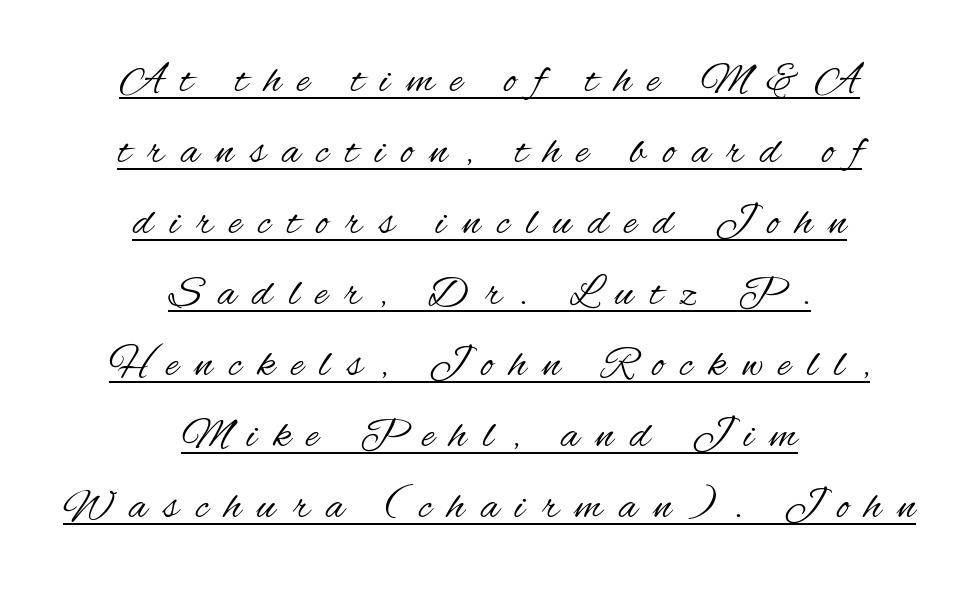
The image shows 43 px regular-weight, condensed sans-serif type; set centered, normal line spacing (1.65x), unusually wide letter spacing (+0.39 em), underlined; medium stroke contrast and a small x-height.
